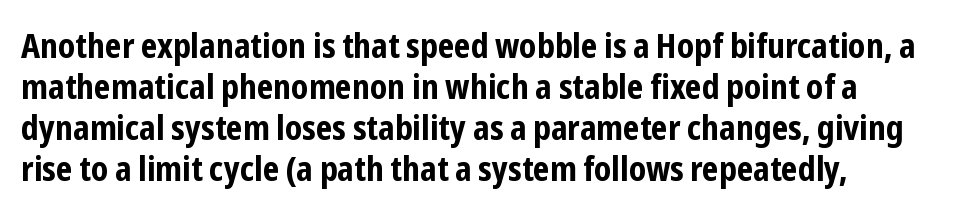
The image shows 34 px bold, condensed sans-serif type, upright; set left-aligned, line spacing 1.21x, normal letter spacing, not underlined; low stroke contrast and a medium x-height.
